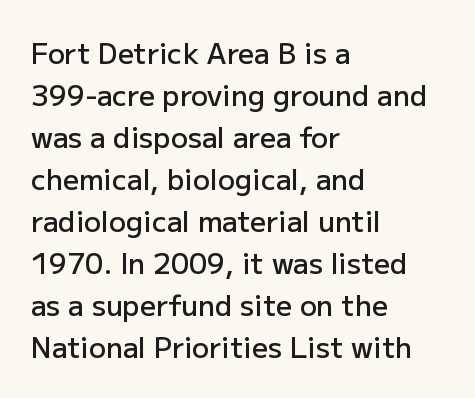
Spacing verdict: proportional, widths tailored to each character. Compared with a centered layout, this one pins lines to the left instead. As a designer I'd log this as weight 600, semibold. Style check: upright. Normally led — the rows are evenly, conventionally spaced. Nothing unusual about the tracking: characters are spaced as the font intends.
